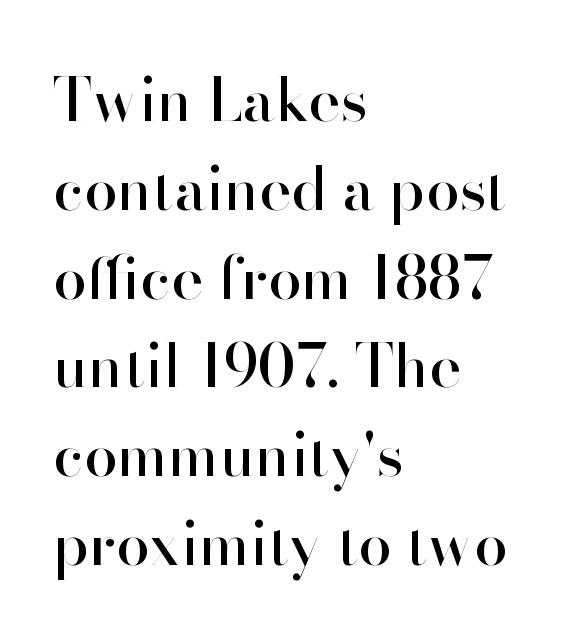
The image shows 60 px sans-serif type, upright; set left-aligned, normal line spacing (1.48x), normal letter spacing, not underlined; high stroke contrast and a small x-height.
